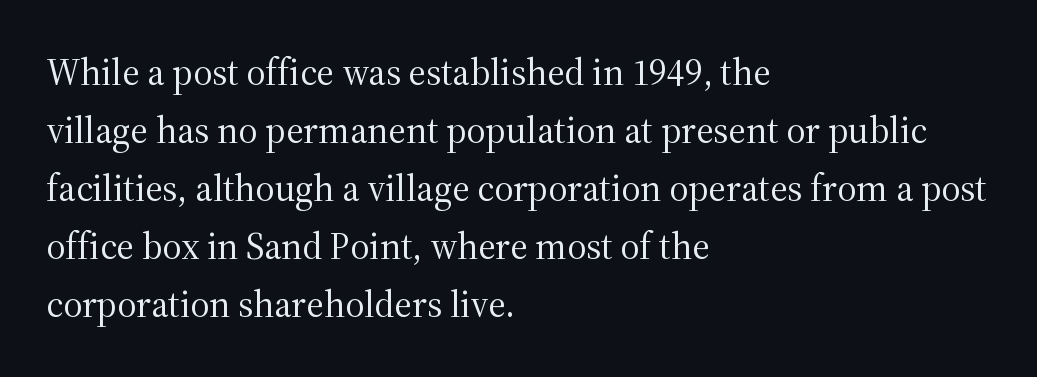
Q: Is the text bold? A: No.
Q: Is the text italic (slanted)? A: No, it is upright.
Q: Is the typeface a serif or a sans-serif typeface? A: Serif.
Q: Is the text underlined? A: No.
Q: How is the paragraph aligned? A: Left-aligned.
Q: Is the spacing between letters normal or unusually wide? A: Normal.
Q: Is the spacing between lines tight, normal or loose? A: Normal.
Q: Width (condensed, normal, or wide)? A: Normal.
Q: Stroke contrast? A: Medium.
Q: x-height? A: Medium.
Q: Monospaced? A: No.
